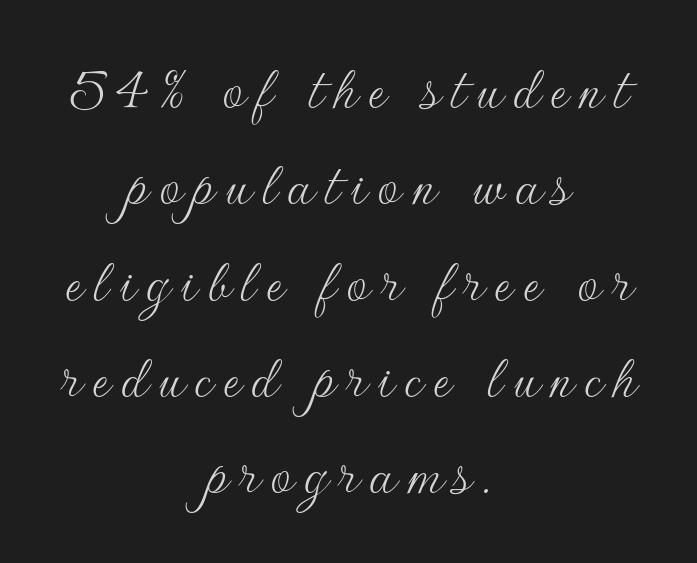
Q: Is the text bold? A: No.
Q: Is the text italic (slanted)? A: Yes.
Q: Is the typeface a serif or a sans-serif typeface? A: Sans-serif.
Q: Is the text underlined? A: No.
Q: How is the paragraph aligned? A: Centered.
Q: Is the spacing between lines tight, normal or loose? A: Normal.
Q: Width (condensed, normal, or wide)? A: Normal.
Q: Stroke contrast? A: Low.
Q: x-height? A: Small.
Q: Monospaced? A: No.
